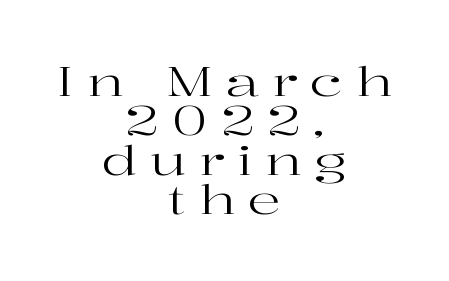
Q: Is the text bold? A: No.
Q: Is the text italic (slanted)? A: No, it is upright.
Q: Is the typeface a serif or a sans-serif typeface? A: Serif.
Q: Is the text underlined? A: No.
Q: How is the paragraph aligned? A: Centered.
Q: Is the spacing between letters normal or unusually wide? A: Unusually wide.
Q: Is the spacing between lines tight, normal or loose? A: Tight.
Q: Width (condensed, normal, or wide)? A: Wide.
Q: Stroke contrast? A: High.
Q: x-height? A: Medium.
Q: Monospaced? A: No.
